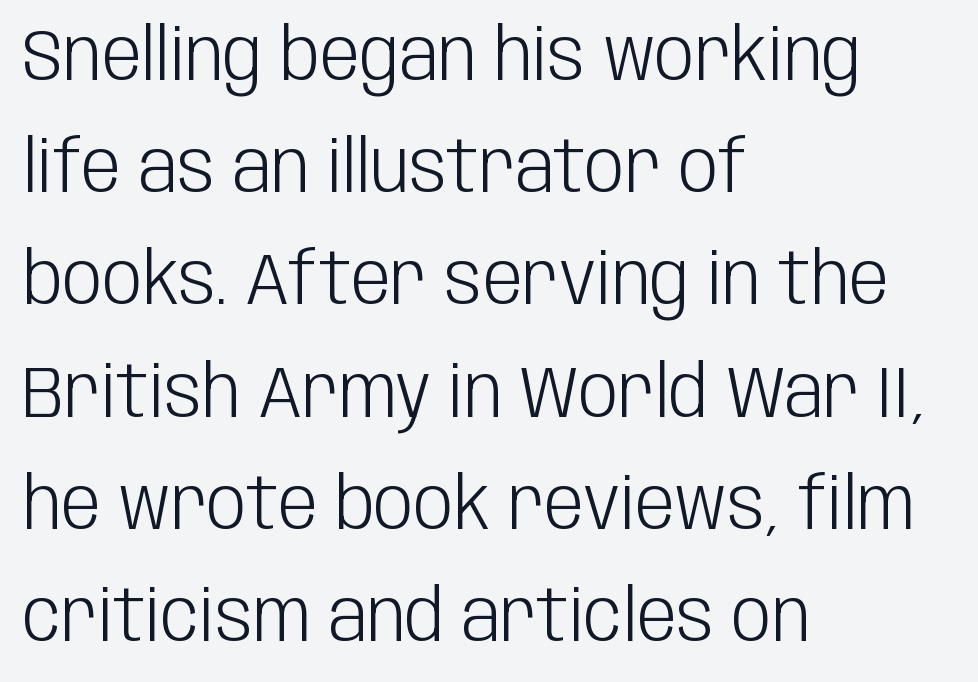
{"serif": "no", "italic": "no", "bold": "no", "weight": "light", "width": "condensed", "stroke_contrast": "low", "x_height": "large", "monospaced": "no", "underline": "no", "align": "left", "line_spacing": "normal", "line_spacing_ratio": 1.58, "letter_spacing": "normal", "letter_spacing_em": 0.0, "glyph_px": 71}
